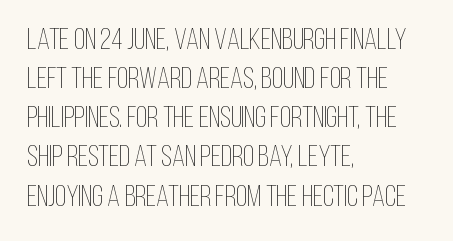
Q: Is the text bold? A: No.
Q: Is the text italic (slanted)? A: No, it is upright.
Q: Is the text underlined? A: No.
Q: How is the paragraph aligned? A: Left-aligned.
Q: Is the spacing between letters normal or unusually wide? A: Normal.
Q: Is the spacing between lines tight, normal or loose? A: Normal.
Q: Width (condensed, normal, or wide)? A: Condensed.
Q: Stroke contrast? A: Low.
Q: x-height? A: Large.
Q: Monospaced? A: No.
